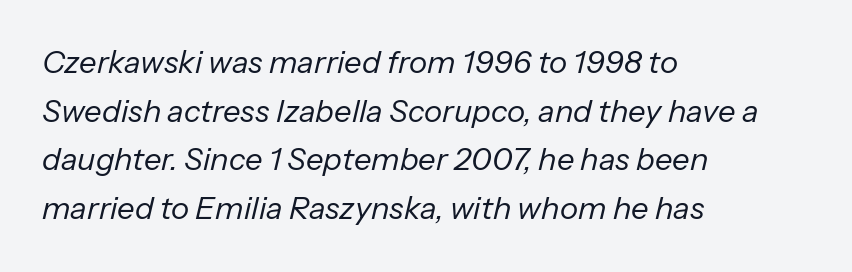
Q: Is the text bold? A: No.
Q: Is the text italic (slanted)? A: Yes, it leans right by about 13 degrees.
Q: Is the text underlined? A: No.
Q: How is the paragraph aligned? A: Left-aligned.
Q: Is the spacing between letters normal or unusually wide? A: Normal.
Q: Is the spacing between lines tight, normal or loose? A: Normal.
Q: Width (condensed, normal, or wide)? A: Normal.
Q: Stroke contrast? A: Low.
Q: x-height? A: Medium.
Q: Monospaced? A: No.
